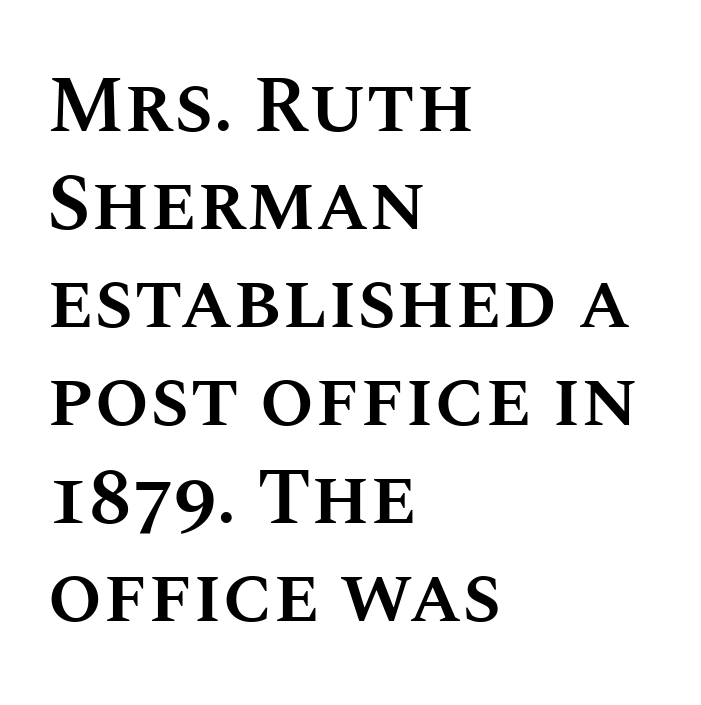
{"italic": "no", "bold": "semi", "weight": "semibold", "width": "normal", "stroke_contrast": "medium", "x_height": "large", "monospaced": "no", "underline": "no", "align": "left", "line_spacing_ratio": 1.24, "letter_spacing": "normal", "letter_spacing_em": 0.0, "glyph_px": 79}
